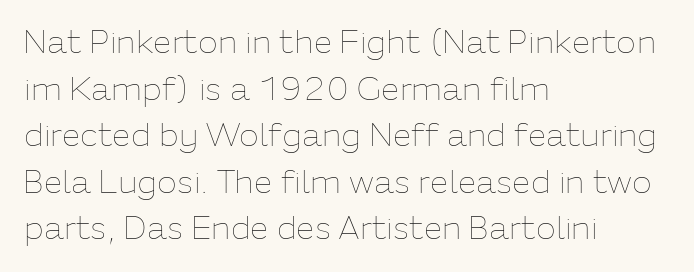
{"italic": "no", "bold": "no", "weight": "thin", "width": "normal", "stroke_contrast": "low", "x_height": "medium", "monospaced": "no", "underline": "no", "align": "left", "line_spacing": "normal", "line_spacing_ratio": 1.41, "letter_spacing": "normal", "letter_spacing_em": 0.0, "glyph_px": 33}
